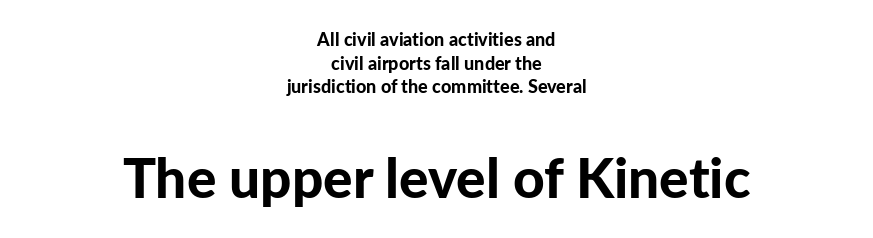
The image shows 55 px bold sans-serif type, upright; set centered, normal line spacing (1.31x), normal letter spacing, not underlined; the second (bottom) block is 3.06x larger; low stroke contrast and a medium x-height.
